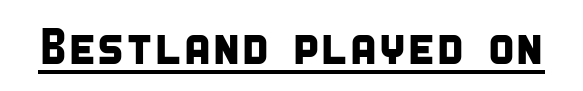
Underline: present. Does the type have serifs? No, each stem ends abruptly. The type is set solid horizontally, with unmodified tracking. Here the designer chose a conventional face with non-uniform glyph widths.
